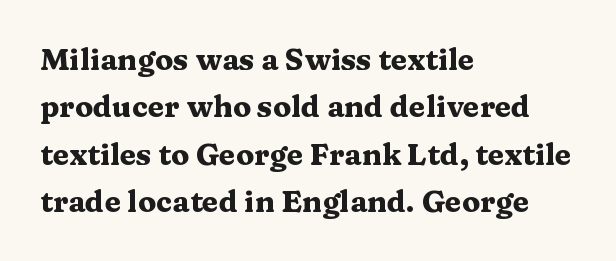
Each glyph is drawn with heavy, bold strokes. The font's upright variant was chosen for this text. Words appear dense and cohesive because spacing is normal. Notice how descenders clear the ascenders below comfortably — that's standard leading.
